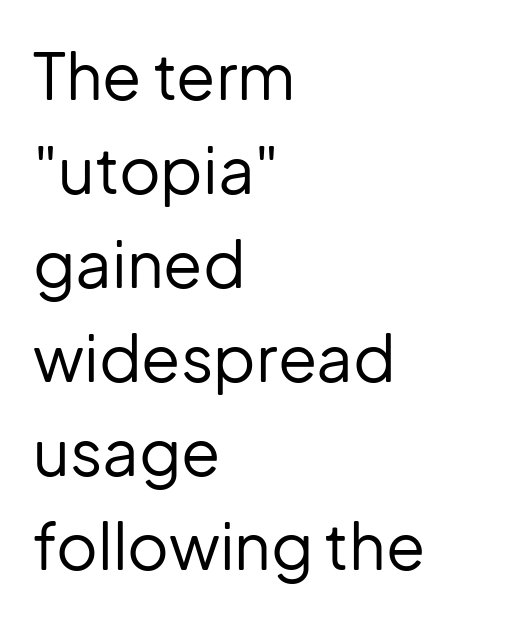
{"serif": "no", "italic": "no", "bold": "no", "weight": "regular", "width": "normal", "stroke_contrast": "low", "x_height": "medium", "monospaced": "no", "underline": "no", "align": "left", "line_spacing": "normal", "line_spacing_ratio": 1.47, "letter_spacing": "normal", "letter_spacing_em": 0.0, "glyph_px": 64}
